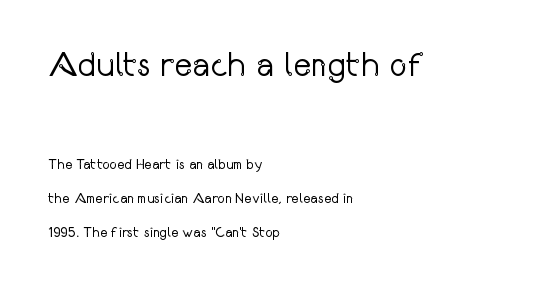
Q: Is the text bold? A: No.
Q: Is the text italic (slanted)? A: No, it is upright.
Q: Is the typeface a serif or a sans-serif typeface? A: Sans-serif.
Q: Is the text underlined? A: No.
Q: How is the paragraph aligned? A: Left-aligned.
Q: Is the spacing between letters normal or unusually wide? A: Normal.
Q: Is the spacing between lines tight, normal or loose? A: Loose.
Q: Which block of text is set in a larger size, the first (top) or the second (bottom)? A: The first (top) one.
Q: Width (condensed, normal, or wide)? A: Condensed.
Q: Stroke contrast? A: Low.
Q: x-height? A: Medium.
Q: Monospaced? A: No.
